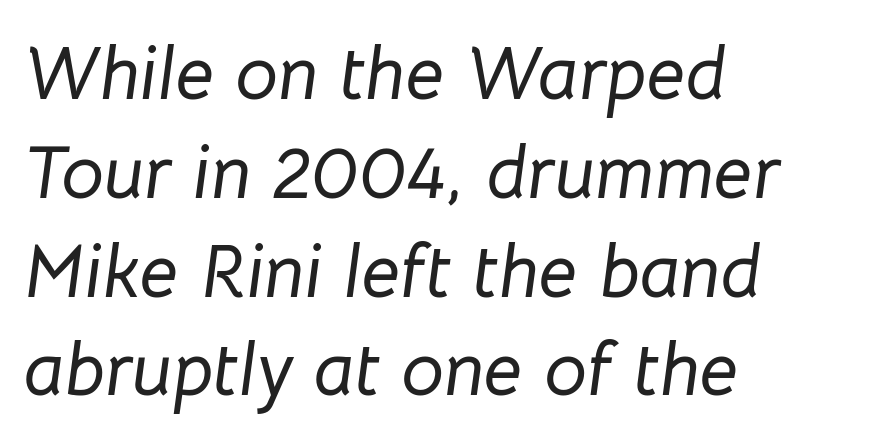
{"italic": "yes", "lean": "right", "slant_degrees": 8, "width": "normal", "stroke_contrast": "low", "x_height": "medium", "monospaced": "no", "underline": "no", "align": "left", "line_spacing": "normal", "line_spacing_ratio": 1.3, "letter_spacing": "normal", "letter_spacing_em": 0.0, "glyph_px": 76}
